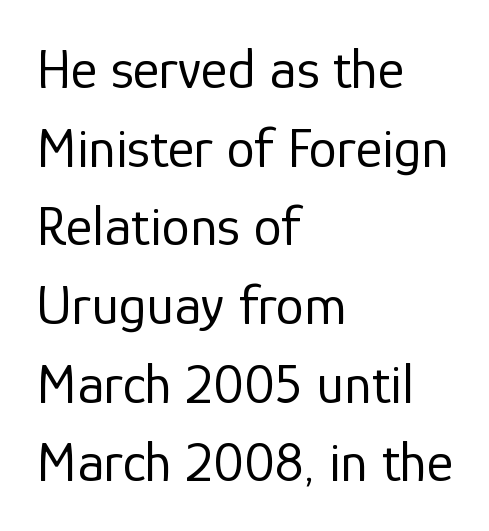
{"serif": "no", "italic": "no", "bold": "no", "weight": "regular", "width": "normal", "stroke_contrast": "low", "x_height": "medium", "monospaced": "no", "underline": "no", "align": "left", "line_spacing": "normal", "line_spacing_ratio": 1.38, "letter_spacing": "normal", "letter_spacing_em": 0.0, "glyph_px": 57}
